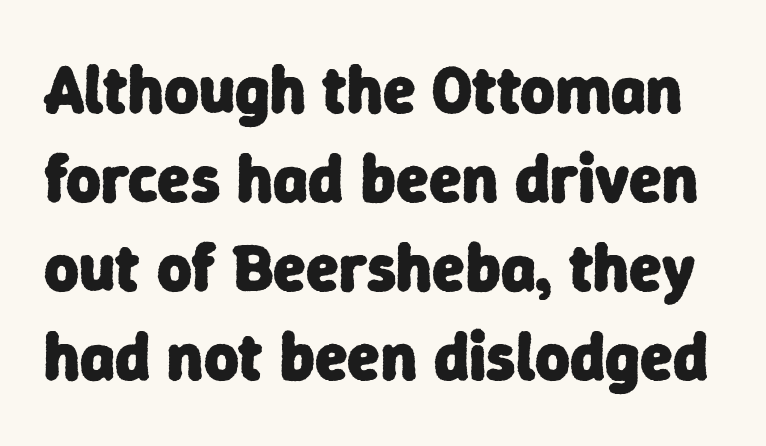
The image shows 67 px heavy sans-serif type; set normal line spacing (1.33x), normal letter spacing, not underlined; low stroke contrast and a medium x-height.
